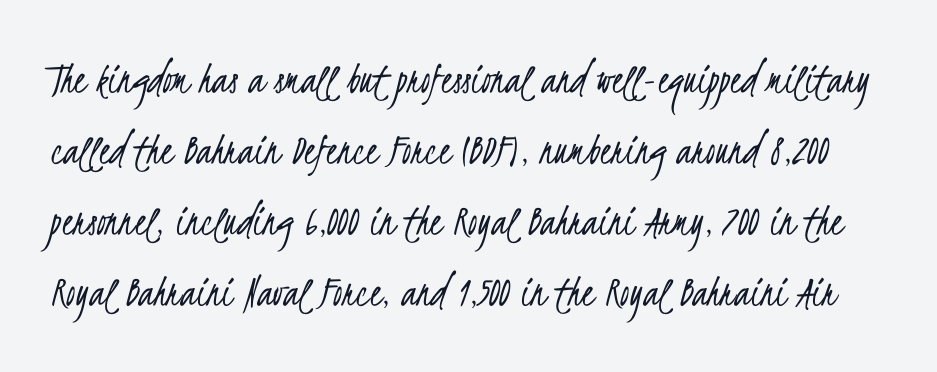
The gaps between neighbouring characters are ordinary and unremarkable. Stem width sits at or under what a default text font uses. Regarding leading, the lines here are spaced in the standard way. Looks like regular typesetting: each glyph gets only the width it needs.
